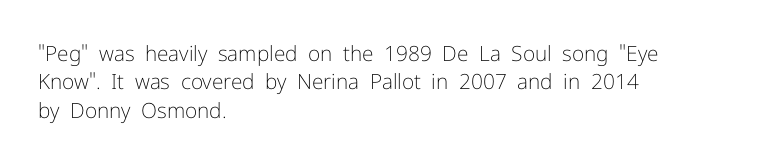
Q: Is the text bold? A: No.
Q: Is the text italic (slanted)? A: No, it is upright.
Q: Is the text underlined? A: No.
Q: How is the paragraph aligned? A: Left-aligned.
Q: Is the spacing between letters normal or unusually wide? A: Normal.
Q: Is the spacing between lines tight, normal or loose? A: Normal.
